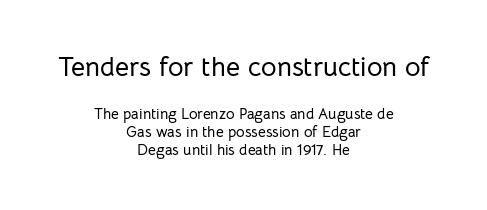
The image shows 27 px text type, upright; set centered, line spacing 1.22x, normal letter spacing, not underlined; the first (top) block is 1.8x larger.
